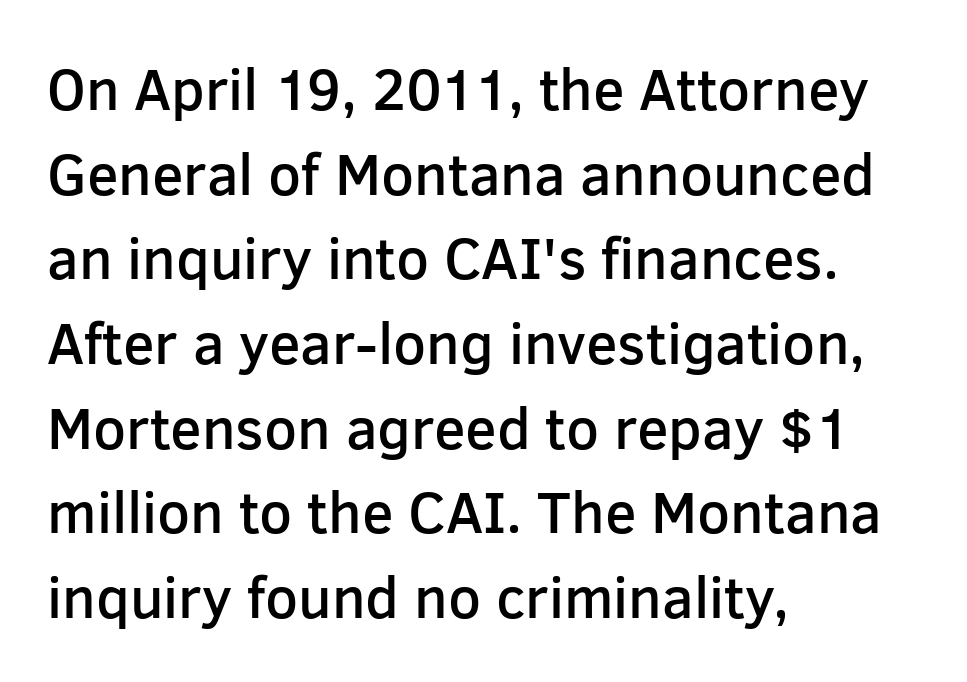
{"serif": "no", "italic": "no", "bold": "semi", "weight": "semibold", "width": "normal", "stroke_contrast": "low", "x_height": "medium", "monospaced": "no", "underline": "no", "align": "left", "line_spacing": "normal", "line_spacing_ratio": 1.46, "letter_spacing": "normal", "letter_spacing_em": 0.0, "glyph_px": 58}
